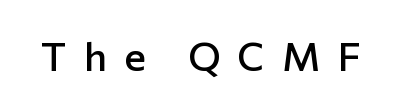
Q: Is the text bold? A: Semi-bold.
Q: Is the text italic (slanted)? A: No, it is upright.
Q: Is the typeface a serif or a sans-serif typeface? A: Sans-serif.
Q: Is the text underlined? A: No.
Q: Is the spacing between letters normal or unusually wide? A: Unusually wide.
Q: Width (condensed, normal, or wide)? A: Normal.
Q: Stroke contrast? A: Low.
Q: x-height? A: Medium.
Q: Monospaced? A: No.
